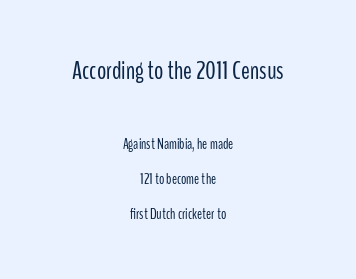
The image shows 26 px text type, upright; set centered, loose line spacing (2.33x), normal letter spacing, not underlined; the first (top) block is 1.73x larger.
